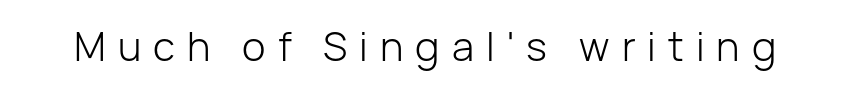
The image shows 40 px light sans-serif type, upright; set unusually wide letter spacing (+0.3 em), not underlined; low stroke contrast and a medium x-height.
